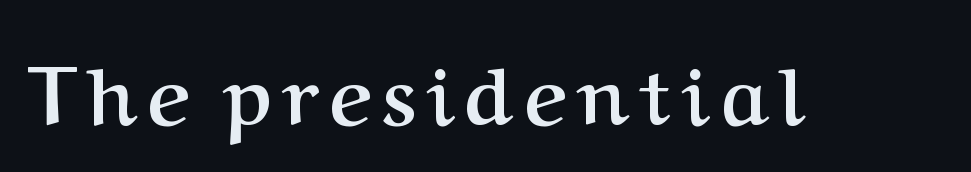
The passage shown is typed in a proportional face where columns would drift. Are there feet on the stems? There are — it's a serif. Bold? Absolutely — the strokes are thick and heavy. The lettering stays uniformly vertical, giving the passage a roman look. Plain, unruled lines of type.
